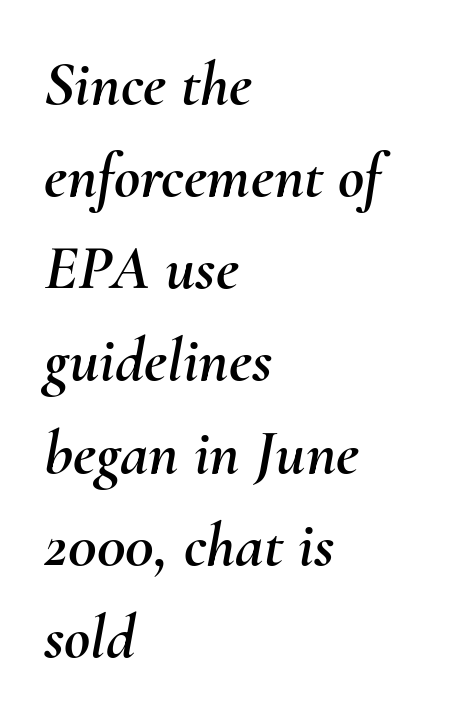
The image shows 64 px text type, italic (leaning right); set left-aligned, normal line spacing (1.44x), normal letter spacing, not underlined; medium stroke contrast and a small x-height.
